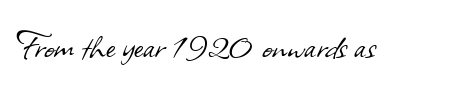
Q: Is the text bold? A: No.
Q: Is the typeface a serif or a sans-serif typeface? A: Sans-serif.
Q: Is the text underlined? A: No.
Q: Is the spacing between letters normal or unusually wide? A: Normal.
Q: Width (condensed, normal, or wide)? A: Normal.
Q: Stroke contrast? A: Low.
Q: x-height? A: Small.
Q: Monospaced? A: No.
